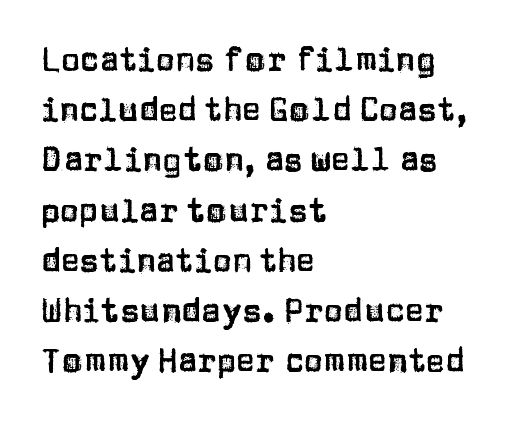
Q: Is the text italic (slanted)? A: No, it is upright.
Q: Is the typeface a serif or a sans-serif typeface? A: Sans-serif.
Q: Is the text underlined? A: No.
Q: How is the paragraph aligned? A: Left-aligned.
Q: Is the spacing between letters normal or unusually wide? A: Normal.
Q: Is the spacing between lines tight, normal or loose? A: Normal.
Q: Width (condensed, normal, or wide)? A: Normal.
Q: Stroke contrast? A: Low.
Q: x-height? A: Large.
Q: Monospaced? A: No.
